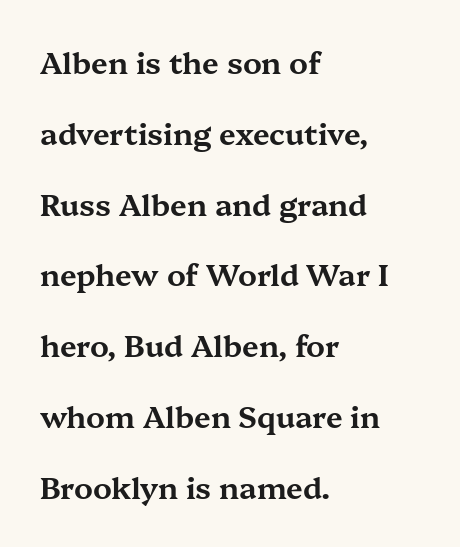
Left-aligned paragraph, ragged on the right. How would I describe the line gaps? Wide and relaxed. A typesetter would mark this as roman, not italic. Serif or sans? Serif — the stroke terminals have little feet.
